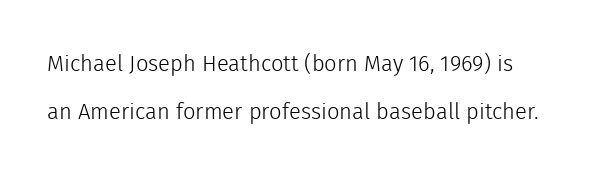
Q: Is the text bold? A: No.
Q: Is the text italic (slanted)? A: No, it is upright.
Q: Is the text underlined? A: No.
Q: Is the spacing between letters normal or unusually wide? A: Normal.
Q: Is the spacing between lines tight, normal or loose? A: Loose.
